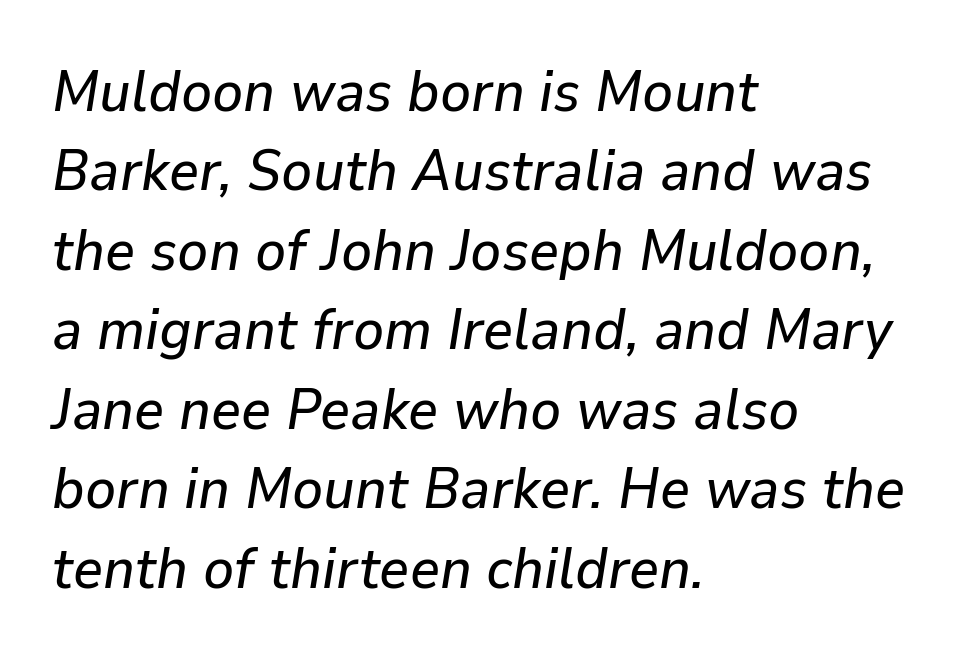
Q: Is the text italic (slanted)? A: Yes, it leans right by about 9 degrees.
Q: Is the text underlined? A: No.
Q: How is the paragraph aligned? A: Left-aligned.
Q: Is the spacing between letters normal or unusually wide? A: Normal.
Q: Is the spacing between lines tight, normal or loose? A: Normal.
Q: Width (condensed, normal, or wide)? A: Normal.
Q: Stroke contrast? A: Low.
Q: x-height? A: Medium.
Q: Monospaced? A: No.
